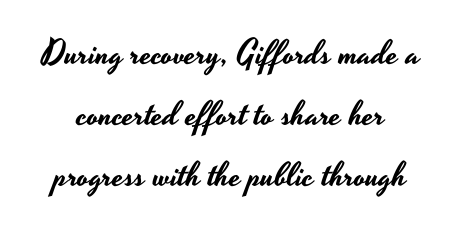
Q: Is the text italic (slanted)? A: Yes.
Q: Is the typeface a serif or a sans-serif typeface? A: Sans-serif.
Q: Is the text underlined? A: No.
Q: Is the spacing between letters normal or unusually wide? A: Normal.
Q: Width (condensed, normal, or wide)? A: Wide.
Q: Stroke contrast? A: Low.
Q: x-height? A: Small.
Q: Monospaced? A: No.
